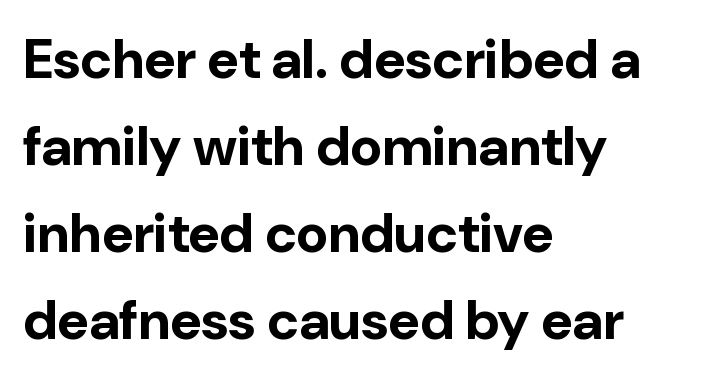
The image shows 55 px bold sans-serif type, upright; set left-aligned, normal line spacing (1.58x), normal letter spacing, not underlined; low stroke contrast and a medium x-height.
